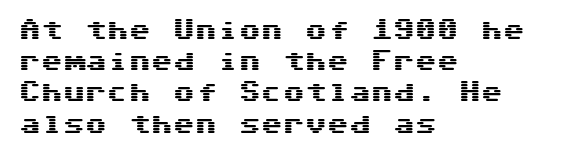
Nope, not italic — everything's standing straight. You could call the tracking neutral — neither tight nor loose. Descenders hang freely into open space. Vertical spacing — default. The compositor pushed each line to the left boundary.
